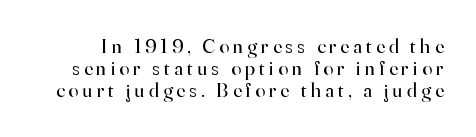
The axis of the letterforms is exactly vertical. No chunkiness to these letters — they're not bold. Inter-character spacing is expanded well beyond the font's built-in metrics. Lines of text with bare space underneath. The rendering uses a small line-height, squeezing the rows.
